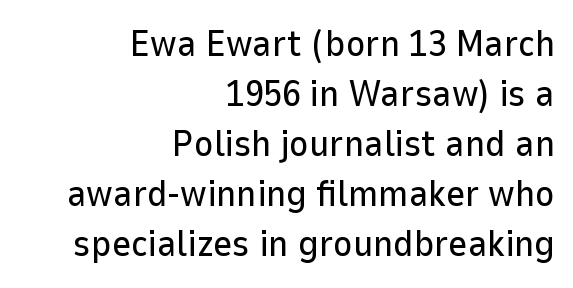
Is there much room between lines? A standard amount, neither cramped nor airy. Caption: multi-line text, flush right, ragged left. Observe the ordinary spacing: letters are neighbours, not strangers. Has an underline been added? It has not. The letters advance in unequal steps, a hallmark of proportional type. The specimen reads as upright at a glance.
